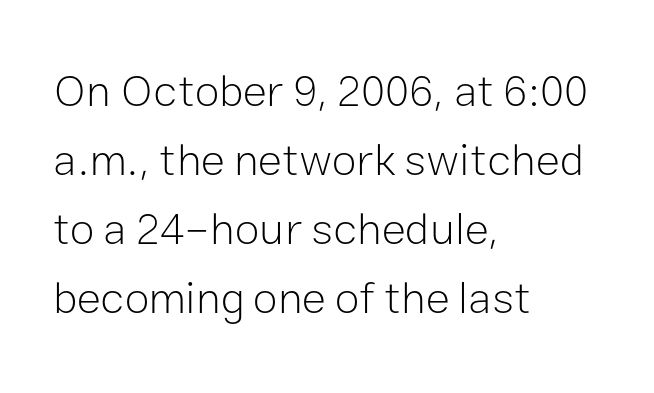
Is there much room between lines? A standard amount, neither cramped nor airy. The specimen omits any rule beneath the text block's lines. The passage shown is not bold in any degree. These lines are composed in type without serifs.
